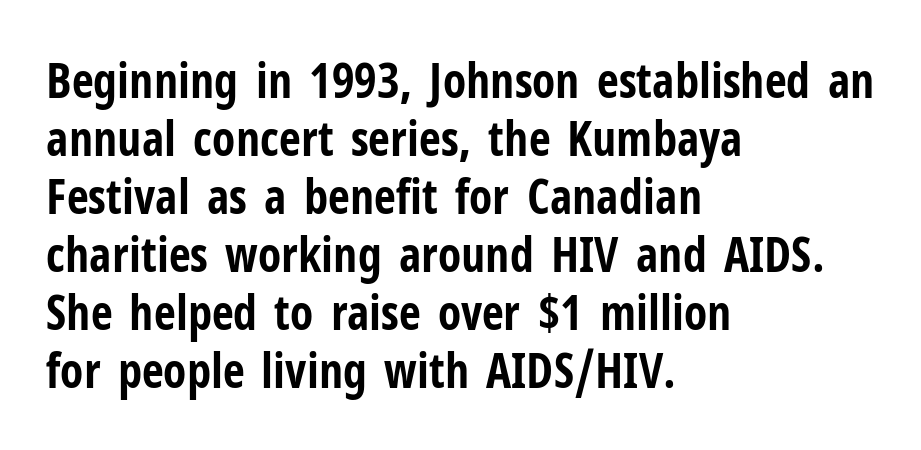
Q: Is the text bold? A: Yes.
Q: Is the text italic (slanted)? A: No, it is upright.
Q: Is the typeface a serif or a sans-serif typeface? A: Sans-serif.
Q: Is the text underlined? A: No.
Q: How is the paragraph aligned? A: Left-aligned.
Q: Is the spacing between letters normal or unusually wide? A: Normal.
Q: Width (condensed, normal, or wide)? A: Condensed.
Q: Stroke contrast? A: Low.
Q: x-height? A: Medium.
Q: Monospaced? A: No.
